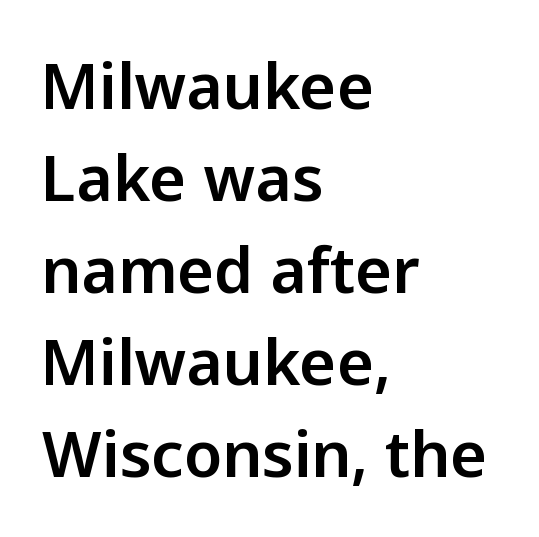
The face used here is proportionally spaced, like ordinary book or web type. Students, observe: this is what conventionally led text looks like. The font family rendered here belongs to the sans-serif group. The typesetter chose a ragged-right arrangement here. In terms of letterspacing, this is plain default setting. Do the letters lean? They stand straight.
